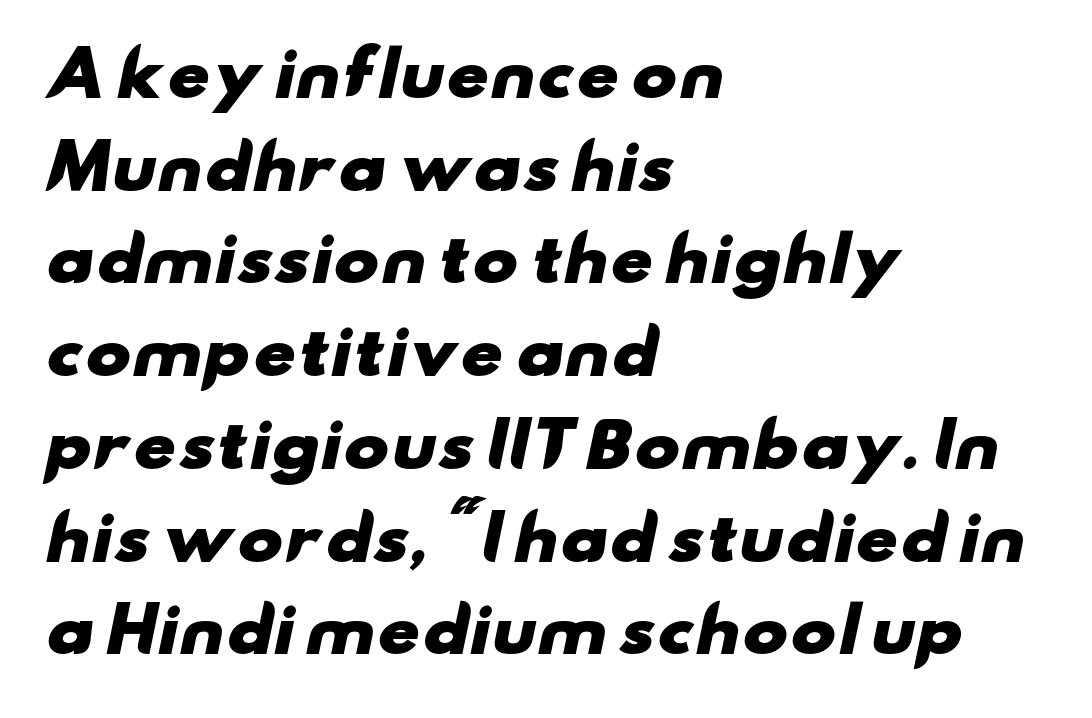
{"serif": "no", "bold": "yes", "weight": "heavy", "width": "wide", "stroke_contrast": "low", "x_height": "small", "monospaced": "no", "underline": "no", "align": "left", "line_spacing": "normal", "line_spacing_ratio": 1.52, "letter_spacing": "normal", "letter_spacing_em": 0.0, "glyph_px": 61}
